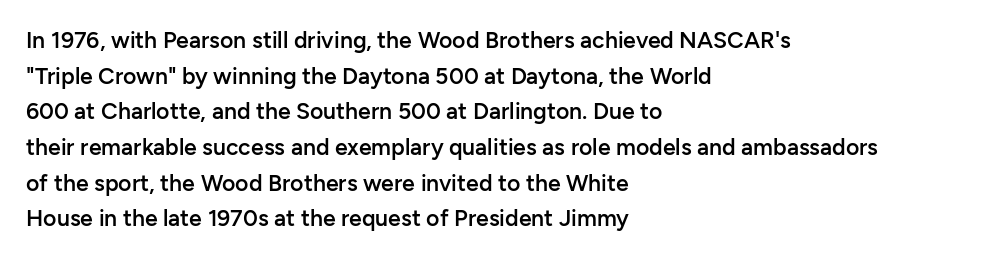
{"italic": "no", "bold": "semi", "underline": "no", "align": "left", "line_spacing": "normal", "line_spacing_ratio": 1.55, "letter_spacing": "normal", "letter_spacing_em": 0.0, "glyph_px": 23}
